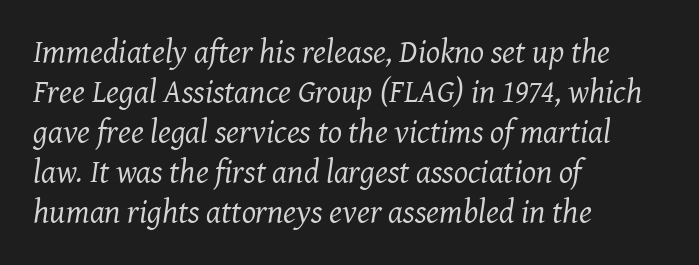
{"serif": "yes", "italic": "yes", "lean": "right", "slant_degrees": 8, "bold": "no", "weight": "regular", "width": "normal", "stroke_contrast": "medium", "x_height": "medium", "monospaced": "no", "underline": "no", "align": "left", "line_spacing_ratio": 1.21, "letter_spacing": "normal", "letter_spacing_em": 0.0, "glyph_px": 33}
